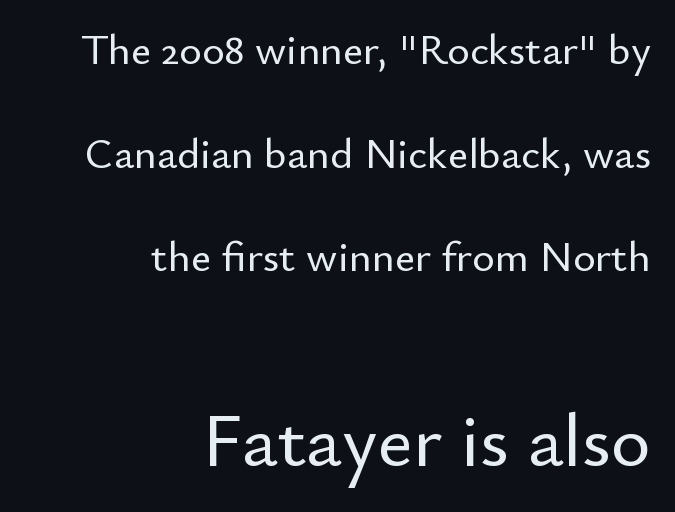
The image shows 76 px sans-serif type, upright; set right-aligned, loose line spacing (2.41x), normal letter spacing, not underlined; the second (bottom) block is 1.77x larger; low stroke contrast and a small x-height.
